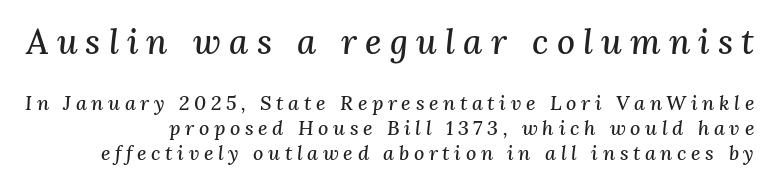
The image shows 35 px serif type, italic (leaning right); set right-aligned, line spacing 1.24x, unusually wide letter spacing (+0.23 em), not underlined; the first (top) block is 1.75x larger; medium stroke contrast and a medium x-height.
